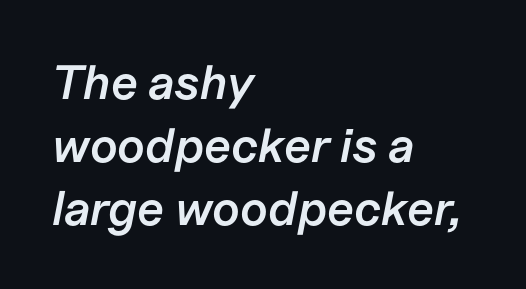
Only glyphs here, with clear space below each row. Typeset ragged right — the left edge is the straight one. Compared with ordinary roman type, these characters are visibly tilted. Vertical spacing — default. The rendering uses a semibold face; strokes are thickened but not to full bold.
